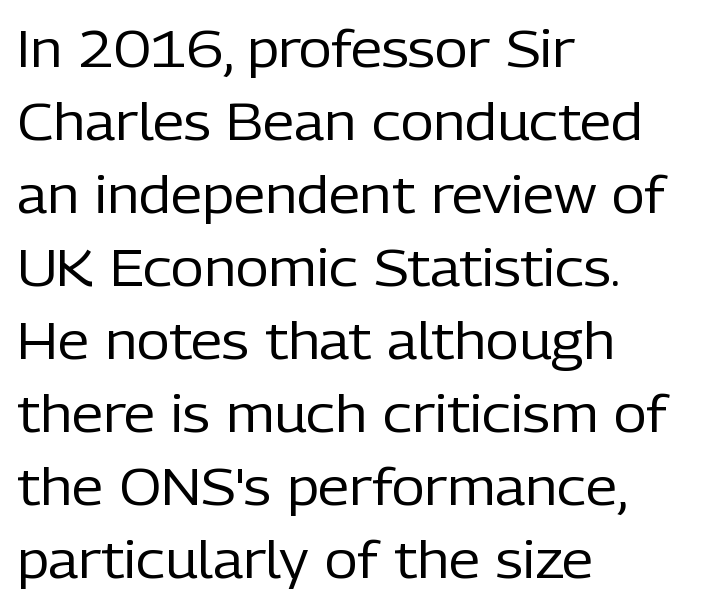
{"serif": "no", "italic": "no", "bold": "no", "weight": "regular", "width": "normal", "stroke_contrast": "low", "x_height": "medium", "monospaced": "no", "underline": "no", "align": "left", "line_spacing": "normal", "line_spacing_ratio": 1.43, "letter_spacing": "normal", "letter_spacing_em": 0.0, "glyph_px": 51}
